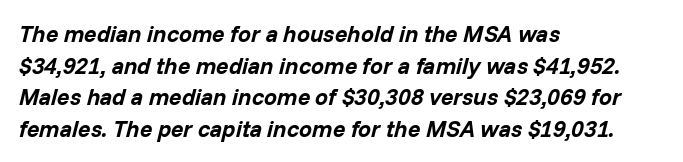
Q: Is the text bold? A: Yes.
Q: Is the text italic (slanted)? A: Yes, it leans right by about 14 degrees.
Q: Is the text underlined? A: No.
Q: How is the paragraph aligned? A: Left-aligned.
Q: Is the spacing between letters normal or unusually wide? A: Normal.
Q: Is the spacing between lines tight, normal or loose? A: Normal.
